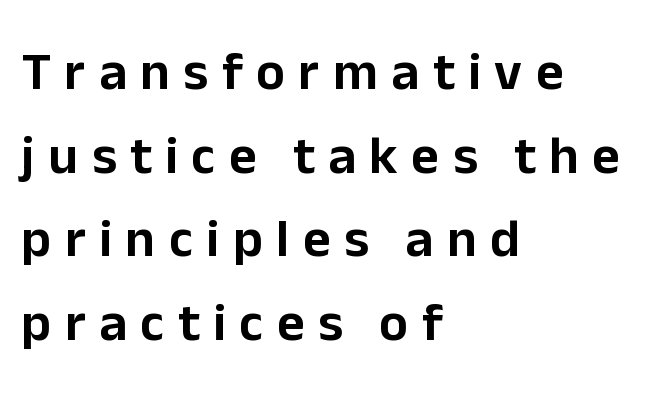
The image shows 54 px sans-serif type, upright; set left-aligned, normal line spacing (1.55x), unusually wide letter spacing (+0.25 em), not underlined; low stroke contrast and a medium x-height.
